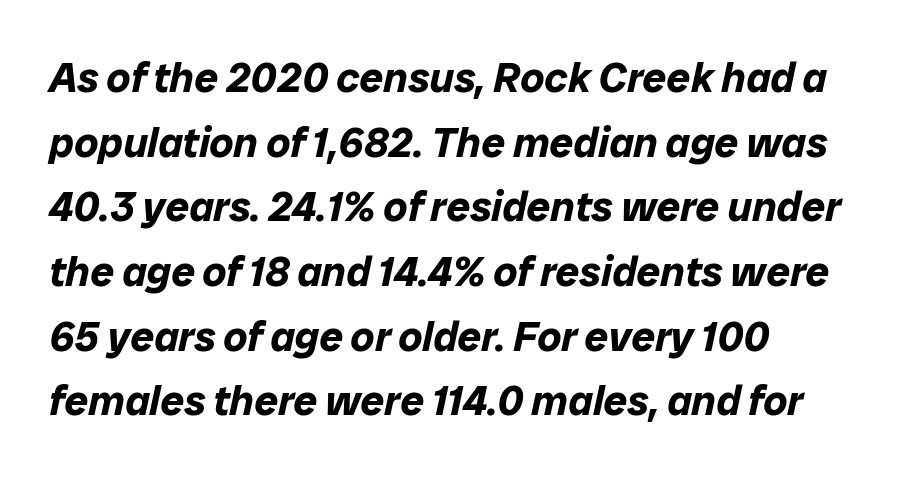
Rows of type keep a routine distance in the vertical direction. This sample uses an oblique cut, with every glyph tilted off the vertical. Bold? Absolutely — the strokes are thick and heavy. The letterforms sit shoulder to shoulder at normal distance. The compositor pushed each line to the left boundary. Think of a printed novel: that variable character pitch is what you see here.
